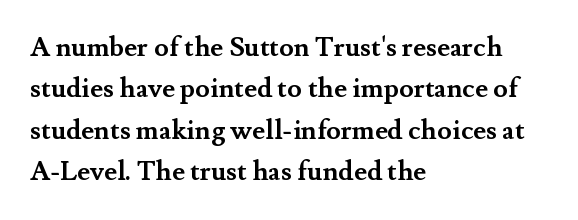
{"italic": "no", "bold": "yes", "underline": "no", "align": "left", "line_spacing": "normal", "line_spacing_ratio": 1.53, "letter_spacing": "normal", "letter_spacing_em": 0.0, "glyph_px": 27}
